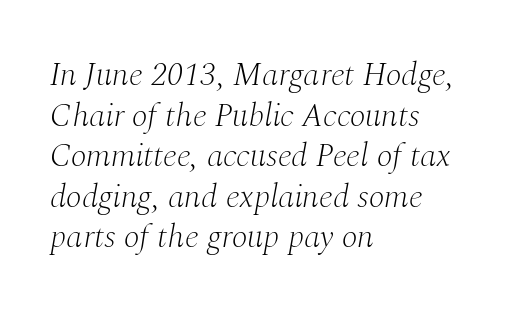
{"serif": "yes", "italic": "yes", "lean": "right", "slant_degrees": 10, "bold": "no", "weight": "light", "width": "normal", "stroke_contrast": "medium", "x_height": "medium", "monospaced": "no", "underline": "no", "align": "left", "line_spacing_ratio": 1.23, "letter_spacing": "normal", "letter_spacing_em": 0.0, "glyph_px": 33}
